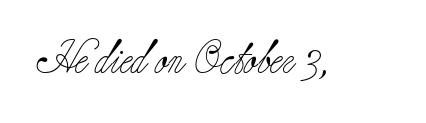
Q: Is the text bold? A: No.
Q: Is the text italic (slanted)? A: Yes.
Q: Is the typeface a serif or a sans-serif typeface? A: Serif.
Q: Is the text underlined? A: No.
Q: Is the spacing between letters normal or unusually wide? A: Normal.
Q: Width (condensed, normal, or wide)? A: Normal.
Q: Stroke contrast? A: Low.
Q: x-height? A: Small.
Q: Monospaced? A: No.
